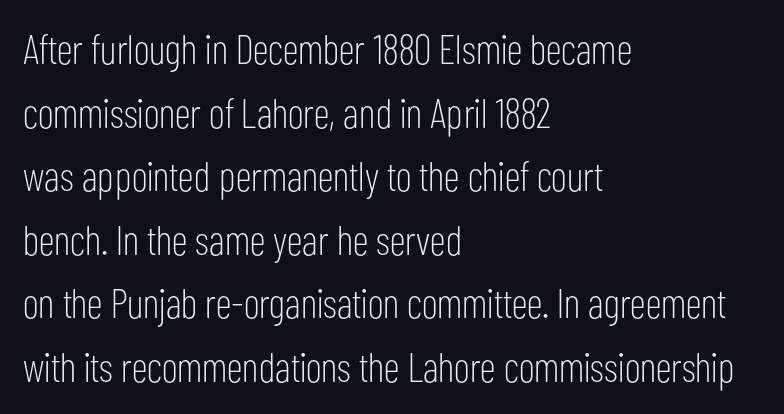
Q: Is the text bold? A: No.
Q: Is the text italic (slanted)? A: No, it is upright.
Q: Is the typeface a serif or a sans-serif typeface? A: Sans-serif.
Q: Is the text underlined? A: No.
Q: How is the paragraph aligned? A: Left-aligned.
Q: Is the spacing between letters normal or unusually wide? A: Normal.
Q: Is the spacing between lines tight, normal or loose? A: Normal.
Q: Width (condensed, normal, or wide)? A: Condensed.
Q: Stroke contrast? A: Low.
Q: x-height? A: Medium.
Q: Monospaced? A: No.
